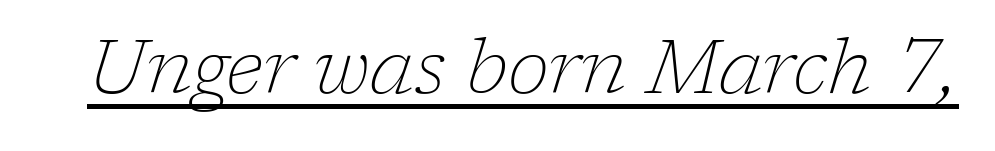
Is the type slanted? Yes — the strokes lean at a clear angle. In designer terms, the underline attribute is active on this setting. Tracking value appears to be zero — textbook default spacing. Old-style or modern, the face here clearly has serifs. Is this a fixed-width face? No — the glyphs have proportional, varying widths. The font is comparable to plain body text, perhaps lighter.
